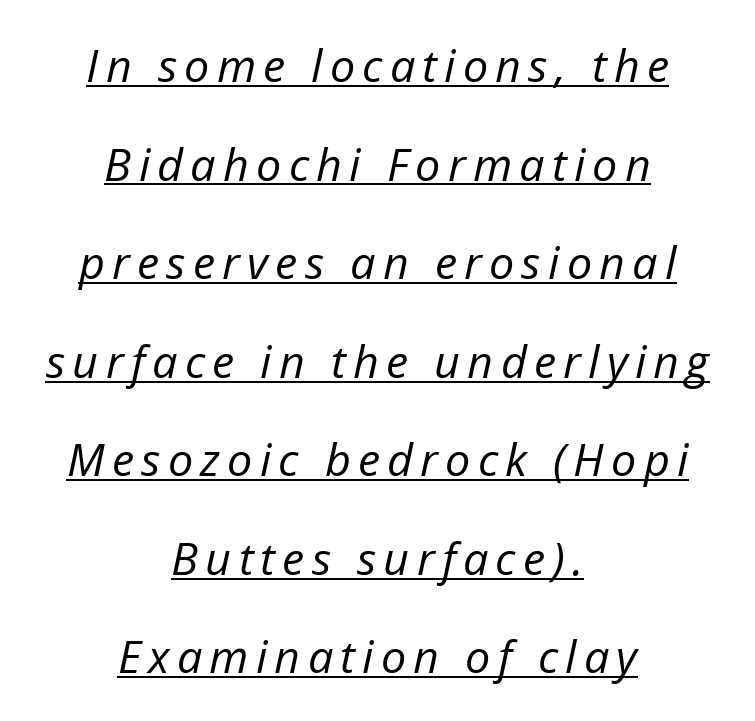
Q: Is the text bold? A: No.
Q: Is the text italic (slanted)? A: Yes, it leans right by about 12 degrees.
Q: Is the text underlined? A: Yes.
Q: How is the paragraph aligned? A: Centered.
Q: Is the spacing between lines tight, normal or loose? A: Loose.
Q: Width (condensed, normal, or wide)? A: Normal.
Q: Stroke contrast? A: Low.
Q: x-height? A: Medium.
Q: Monospaced? A: No.
